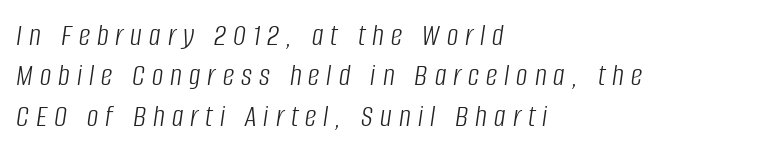
These glyphs show unthickened strokes, regular width or finer. Every row of glyphs begins at an identical x-position on the left. The rendering inserts visible extra space after every character. You could not count columns in this text — the font is proportionally spaced. The line-height multiplier appears to be the usual default.
